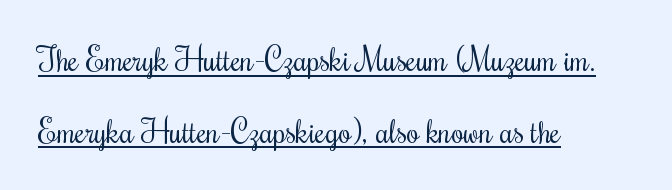
{"bold": "no", "weight": "regular", "width": "condensed", "stroke_contrast": "medium", "x_height": "small", "monospaced": "no", "underline": "yes", "align": "left", "line_spacing": "loose", "line_spacing_ratio": 2.24, "letter_spacing": "normal", "letter_spacing_em": 0.0, "glyph_px": 32}
